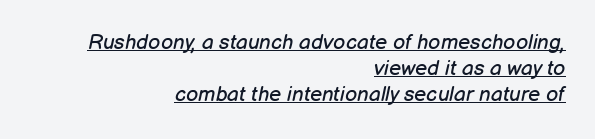
Here the glyphs are tracked normally, forming tight word shapes. No letter is thick-stroked: the sample isn't bold. The lettering tilts uniformly, giving the passage an italic look. Emphasis is given by a line drawn under the lettering.
